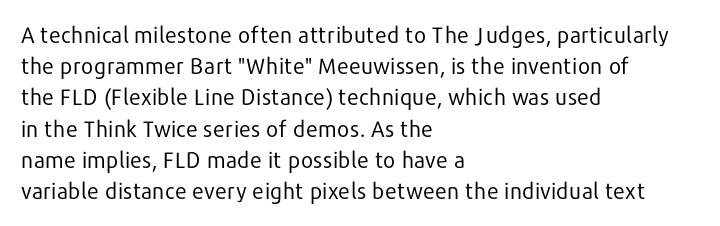
{"italic": "no", "bold": "no", "underline": "no", "align": "left", "line_spacing": "normal", "line_spacing_ratio": 1.42, "letter_spacing": "normal", "letter_spacing_em": 0.0, "glyph_px": 22}
